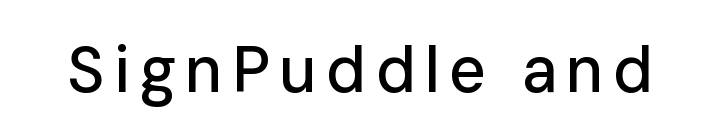
Observe the absence of serifs on each vertical stroke in this sample. No word sits above an underline. Spacing verdict: proportional, widths tailored to each character. No italicization has been applied; the sample stays upright.
